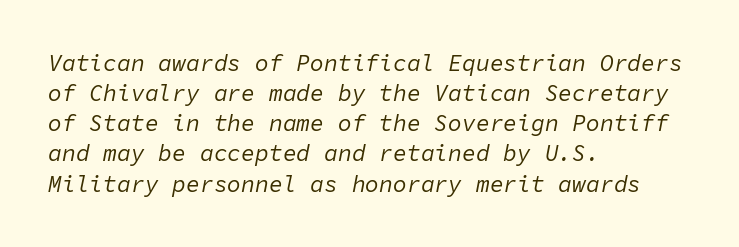
Weight: in the light-to-regular range. The passage shown leans; its letterforms are oblique. The text block is weighted toward the left margin, trailing off unevenly rightward. Quick note: interline space is typical. Glyph-to-glyph distance matches everyday printed text. Plain, unruled lines of type.
